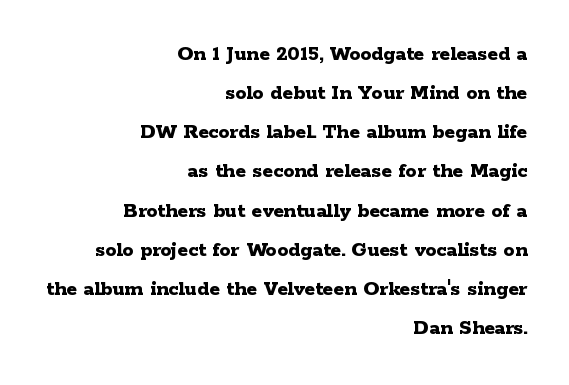
The image shows 22 px bold type, upright; set right-aligned, line spacing 1.78x, normal letter spacing, not underlined.
